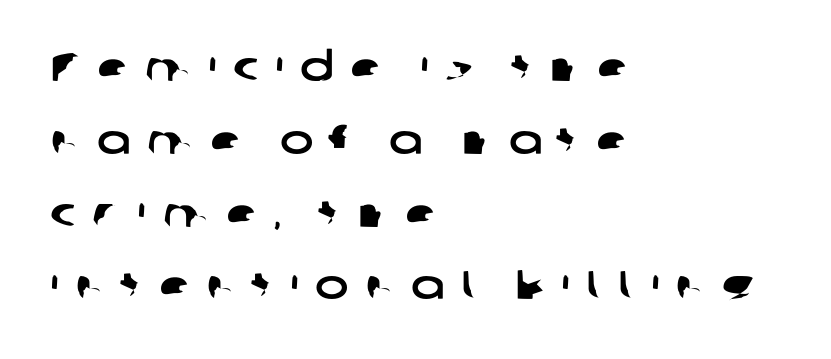
You could not count columns in this text — the font is proportionally spaced. The line texture is sparse and dotted thanks to wide tracking. The letters carry no serifs — their stems end cleanly without finishing strokes. Left-aligned paragraph, ragged on the right. Lines of text with bare space underneath.
